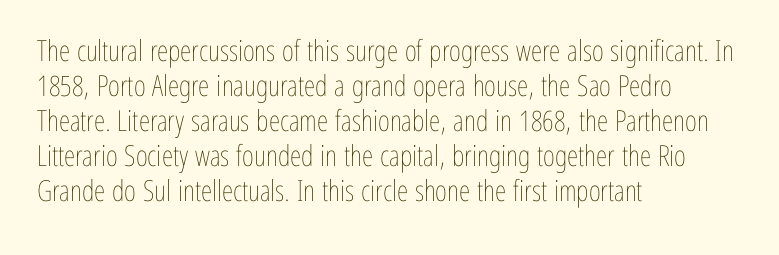
Q: Is the text bold? A: No.
Q: Is the text italic (slanted)? A: No, it is upright.
Q: Is the text underlined? A: No.
Q: How is the paragraph aligned? A: Left-aligned.
Q: Is the spacing between letters normal or unusually wide? A: Normal.
Q: Width (condensed, normal, or wide)? A: Condensed.
Q: Stroke contrast? A: Low.
Q: x-height? A: Medium.
Q: Monospaced? A: No.
